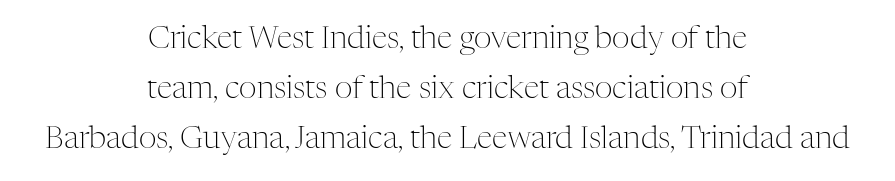
No extra ink here — the face is not bold. Italic? Not at all — the glyphs are vertical. No extra tracking has been applied to these lines. Letters rest on an invisible, unmarked baseline. I'd call this a serif setting — the letters wear small feet.
